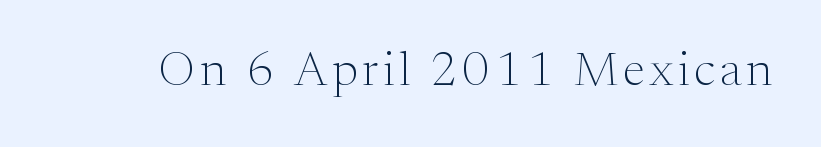
The image shows 48 px light serif type, upright; set not underlined; medium stroke contrast and a medium x-height.
